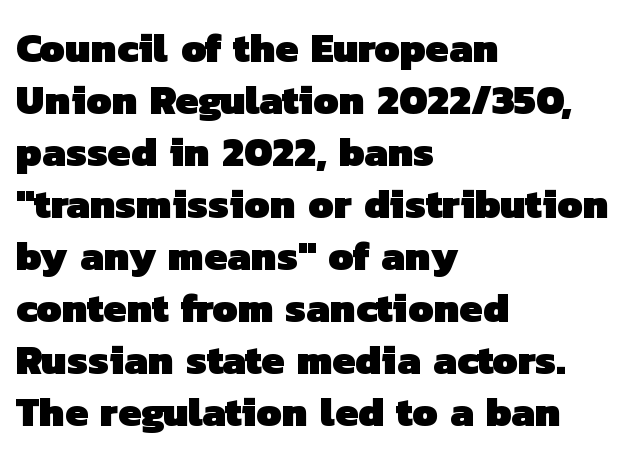
The image shows 41 px heavy sans-serif type; set left-aligned, normal line spacing (1.27x), normal letter spacing, not underlined; low stroke contrast and a medium x-height.
